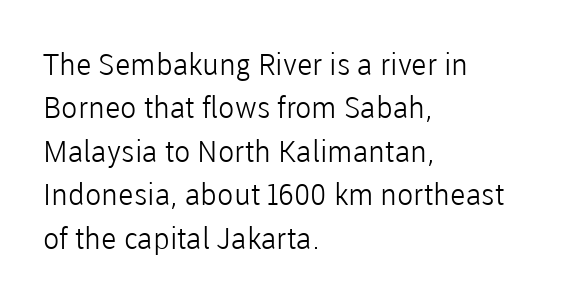
The lines are quadded left. Note the varied advance widths — an 'i' is clearly narrower than an 'm'. The specimen omits any rule beneath the text block's lines. No chunkiness to these letters — they're not bold. The typeface chosen for these lines omits serifs.
